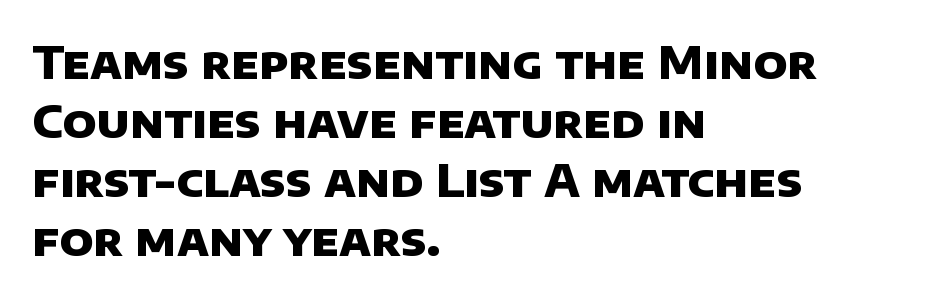
The image shows 45 px heavy sans-serif type; set left-aligned, normal line spacing (1.31x), normal letter spacing, not underlined; low stroke contrast and a large x-height.
